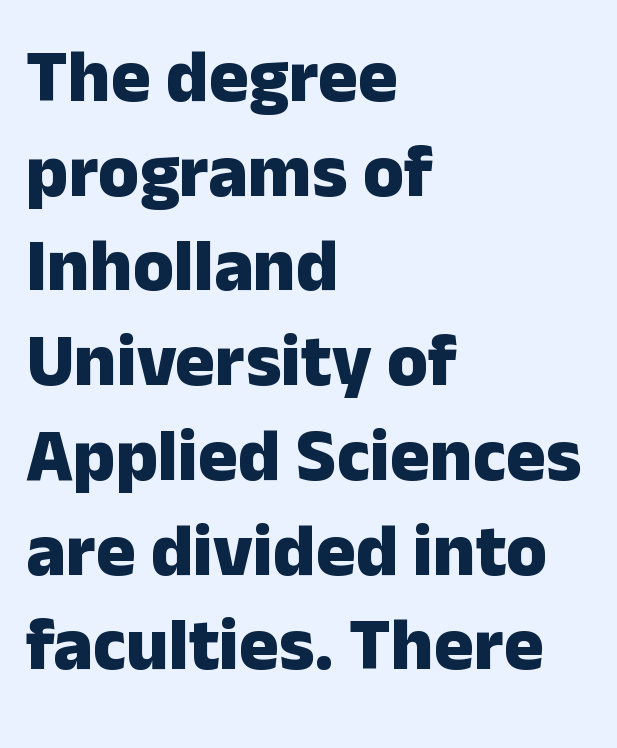
Q: Is the text bold? A: Yes.
Q: Is the text italic (slanted)? A: No, it is upright.
Q: Is the typeface a serif or a sans-serif typeface? A: Sans-serif.
Q: Is the text underlined? A: No.
Q: How is the paragraph aligned? A: Left-aligned.
Q: Is the spacing between letters normal or unusually wide? A: Normal.
Q: Is the spacing between lines tight, normal or loose? A: Normal.
Q: Width (condensed, normal, or wide)? A: Normal.
Q: Stroke contrast? A: Low.
Q: x-height? A: Medium.
Q: Monospaced? A: No.
